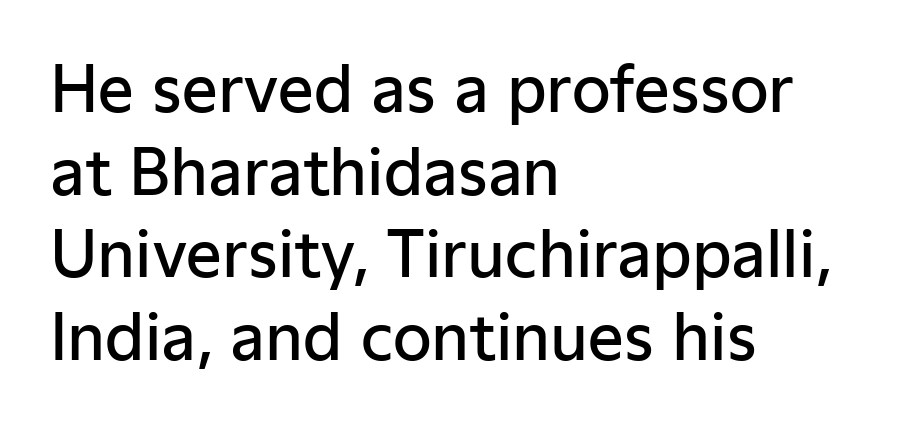
The image shows 63 px semibold sans-serif type, upright; set left-aligned, normal line spacing (1.31x), normal letter spacing, not underlined; low stroke contrast and a medium x-height.
